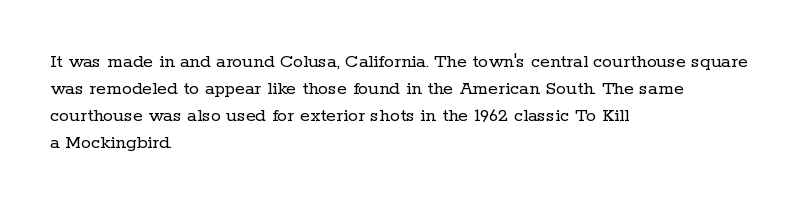
Q: Is the text bold? A: No.
Q: Is the text italic (slanted)? A: No, it is upright.
Q: Is the text underlined? A: No.
Q: How is the paragraph aligned? A: Left-aligned.
Q: Is the spacing between letters normal or unusually wide? A: Normal.
Q: Is the spacing between lines tight, normal or loose? A: Normal.
